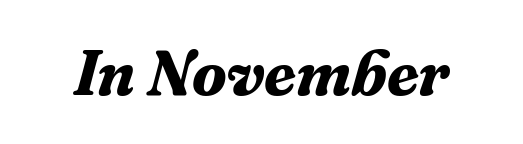
{"serif": "yes", "italic": "yes", "lean": "right", "slant_degrees": 16, "bold": "yes", "weight": "bold", "width": "normal", "stroke_contrast": "medium", "x_height": "medium", "monospaced": "no", "underline": "no", "letter_spacing": "normal", "letter_spacing_em": 0.0, "glyph_px": 64}
